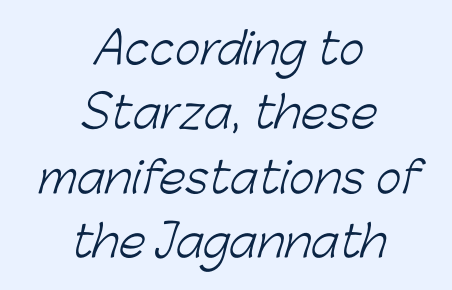
{"serif": "no", "bold": "no", "weight": "light", "width": "normal", "stroke_contrast": "low", "x_height": "medium", "monospaced": "no", "underline": "no", "align": "center", "line_spacing": "normal", "line_spacing_ratio": 1.5, "letter_spacing": "normal", "letter_spacing_em": 0.0, "glyph_px": 43}
